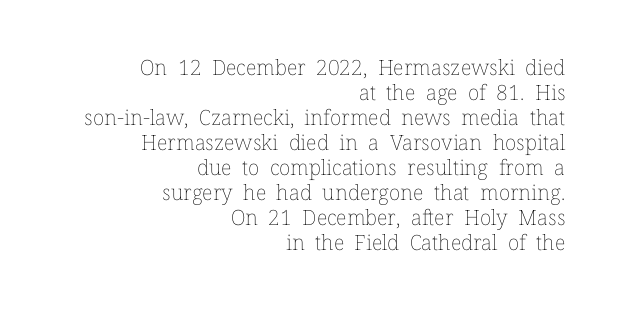
{"italic": "no", "bold": "no", "underline": "no", "align": "right", "line_spacing_ratio": 1.19, "letter_spacing": "normal", "letter_spacing_em": 0.0, "glyph_px": 21}
